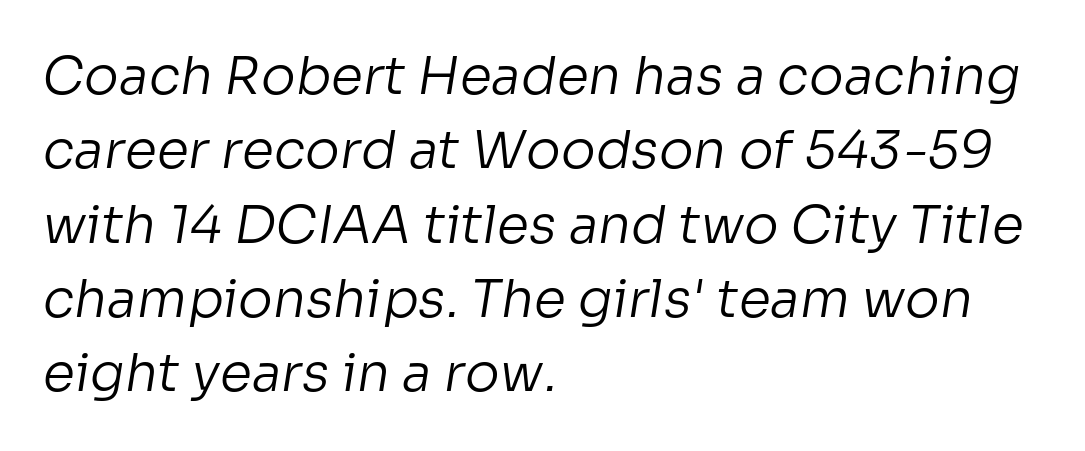
The image shows 52 px regular-weight sans-serif type; set left-aligned, normal line spacing (1.43x), normal letter spacing, not underlined; low stroke contrast and a medium x-height.
